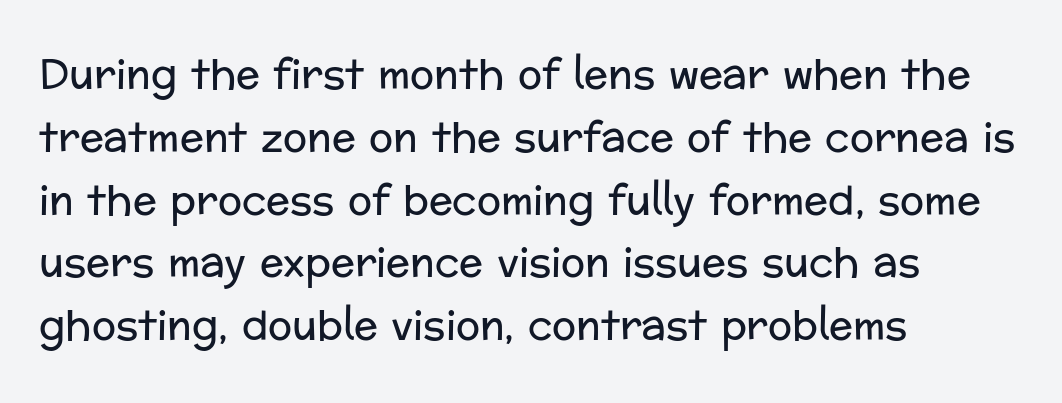
{"serif": "no", "italic": "no", "bold": "no", "weight": "regular", "width": "normal", "stroke_contrast": "low", "x_height": "medium", "monospaced": "no", "underline": "no", "align": "left", "line_spacing": "normal", "line_spacing_ratio": 1.57, "letter_spacing": "normal", "letter_spacing_em": 0.0, "glyph_px": 40}
